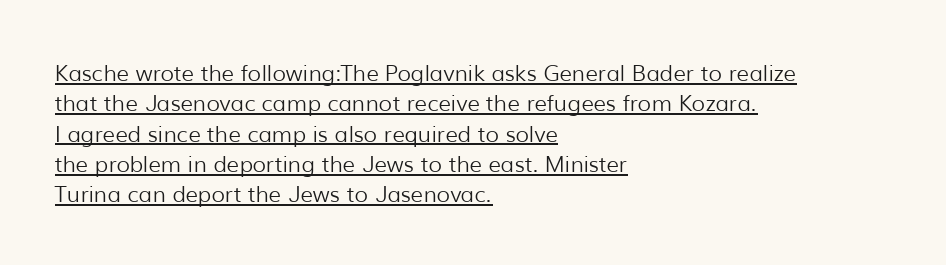
Standard letterfit; no display-style spreading of the glyphs. The rendering anchors every line to the left-hand side. The letters stand upright; this is a roman face. The specimen includes a rule beneath the text block's lines.
